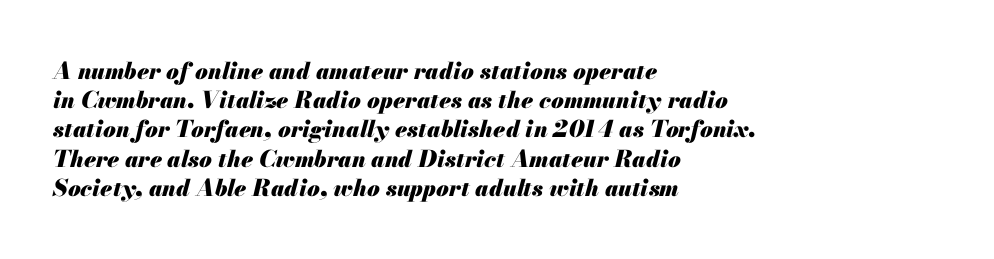
This block has exactly the height ordinary leading produces. The area under the type is left untouched. Weight: bold. Teacher's note: observe the even left margin — that is flush-left alignment. Caption: standard tracking, unaltered.
